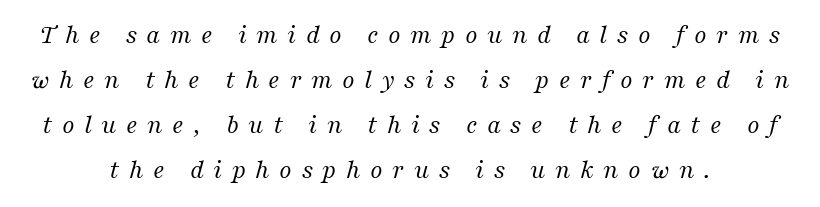
The image shows 27 px text type, italic (leaning right); set centered, normal line spacing (1.67x), unusually wide letter spacing (+0.35 em), not underlined.
